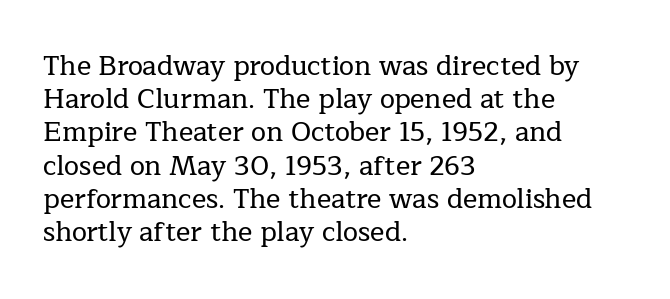
{"italic": "no", "underline": "no", "align": "left", "line_spacing_ratio": 1.23, "letter_spacing": "normal", "letter_spacing_em": 0.0, "glyph_px": 27}
